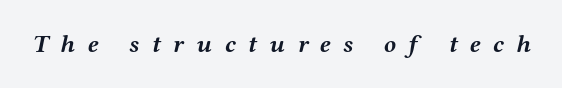
Tracking value appears strongly positive — letters spread wide. Is the type slanted? Yes — the strokes lean at a clear angle. Descenders are the only things crossing below the line. Is the type bold? Yes — the strokes are clearly thick and heavy.
